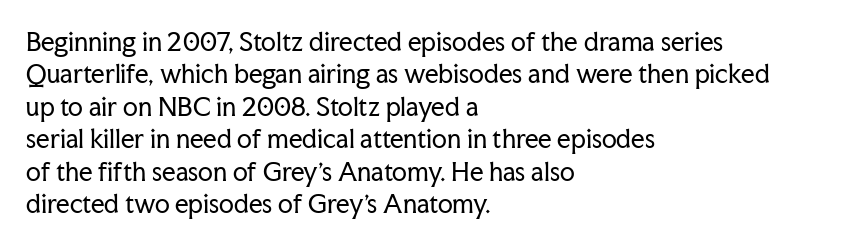
The typesetter chose a ragged-right arrangement here. In terms of letterspacing, this is plain default setting. Descenders hang freely into open space. A typesetter would call this leading conventional body-copy spacing. Stems and bowls with no extra thickness — not bold.
